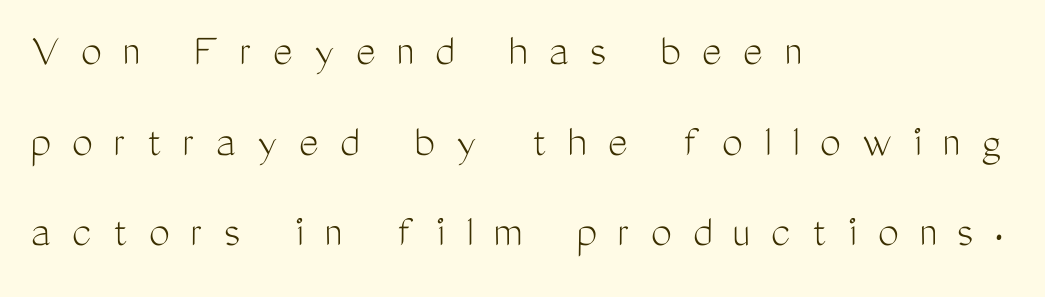
The image shows 47 px light, condensed sans-serif type, upright; set left-aligned, loose line spacing (1.93x), unusually wide letter spacing (+0.45 em), not underlined; medium stroke contrast and a medium x-height.
